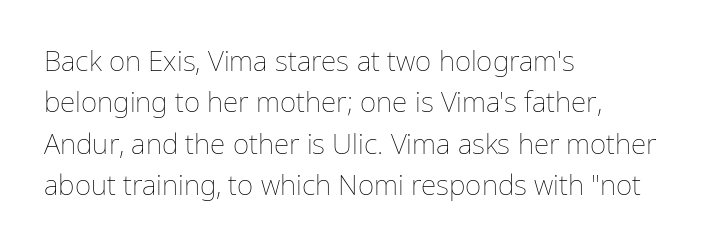
Q: Is the text bold? A: No.
Q: Is the text italic (slanted)? A: No, it is upright.
Q: Is the text underlined? A: No.
Q: How is the paragraph aligned? A: Left-aligned.
Q: Is the spacing between letters normal or unusually wide? A: Normal.
Q: Is the spacing between lines tight, normal or loose? A: Normal.
Q: Width (condensed, normal, or wide)? A: Normal.
Q: Stroke contrast? A: Low.
Q: x-height? A: Medium.
Q: Monospaced? A: No.
